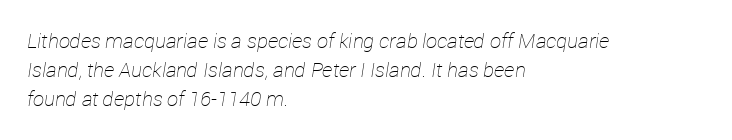
Baseline-to-baseline distance is the conventional proportion of letter height. On a weight scale, this lands at 450 or below. Does extra space separate the letters? No, they use regular spacing. One-word summary of the alignment: left.
